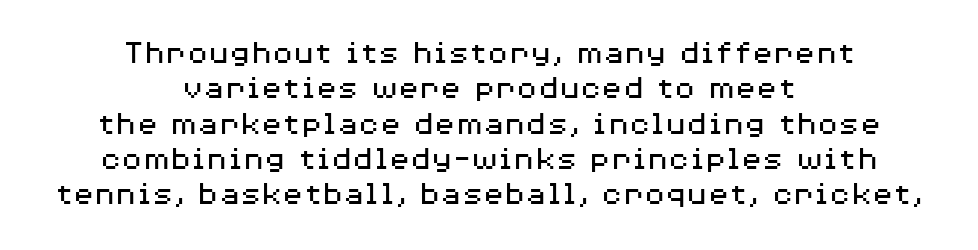
{"serif": "no", "italic": "no", "bold": "no", "weight": "regular", "width": "wide", "stroke_contrast": "medium", "x_height": "medium", "monospaced": "no", "underline": "no", "align": "center", "line_spacing": "tight", "line_spacing_ratio": 1.01, "letter_spacing": "normal", "letter_spacing_em": 0.0, "glyph_px": 35}
